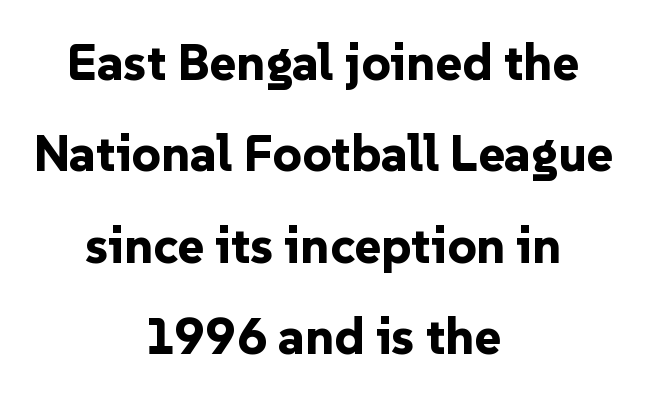
{"serif": "no", "italic": "no", "bold": "yes", "weight": "bold", "width": "normal", "stroke_contrast": "low", "x_height": "medium", "monospaced": "no", "underline": "no", "align": "center", "line_spacing_ratio": 1.79, "letter_spacing": "normal", "letter_spacing_em": 0.0, "glyph_px": 51}
